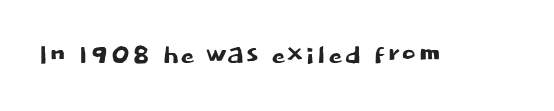
The image shows 36 px sans-serif type, upright; set normal letter spacing, not underlined; low stroke contrast and a large x-height.
